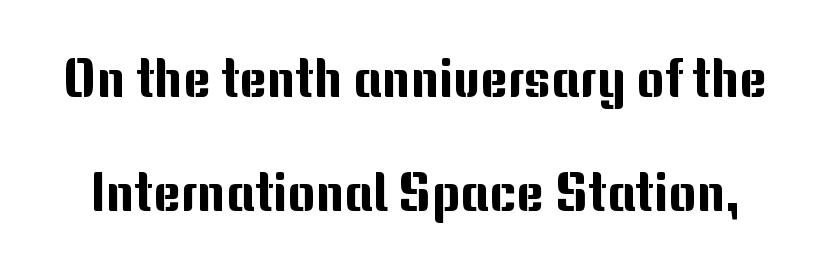
The image shows 53 px sans-serif type, upright; set loose line spacing (2.16x), normal letter spacing, not underlined; medium stroke contrast and a medium x-height.
